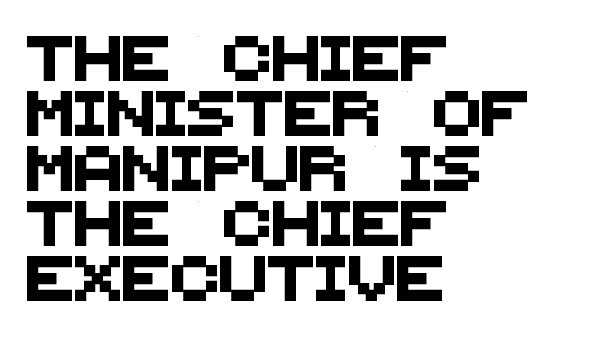
Q: Is the typeface a serif or a sans-serif typeface? A: Sans-serif.
Q: Is the text underlined? A: No.
Q: How is the paragraph aligned? A: Left-aligned.
Q: Is the spacing between letters normal or unusually wide? A: Normal.
Q: Width (condensed, normal, or wide)? A: Normal.
Q: Stroke contrast? A: Medium.
Q: x-height? A: Large.
Q: Monospaced? A: No.
